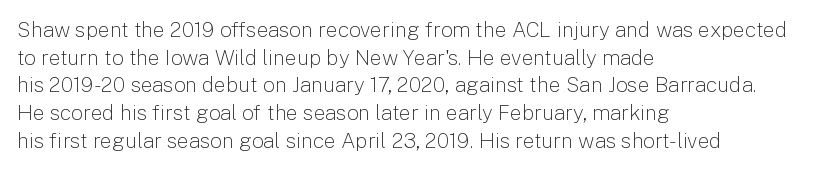
Every stem runs plumb, perpendicular to the baseline. Leftover space on each line is placed entirely after the last word. Check the space under the baseline: it is left empty. This reads as an unemphasized weight, regular at the heaviest. Caption: standard tracking, unaltered.
